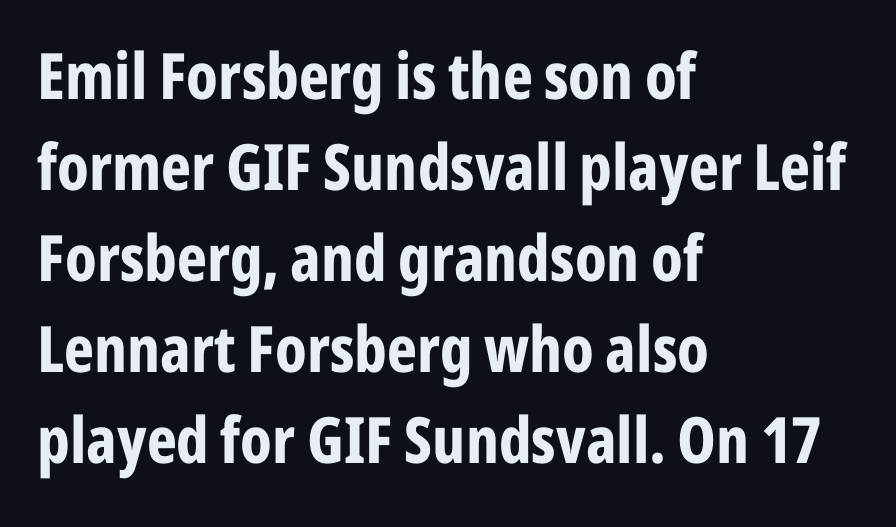
Set as a true bold cut, around the 700 mark. Caption: multi-line text, flush left, ragged right. Words float on clear page, feet unadorned. This is the regular roman posture of the typeface. What's the leading like? Ordinary, nothing unusual.
